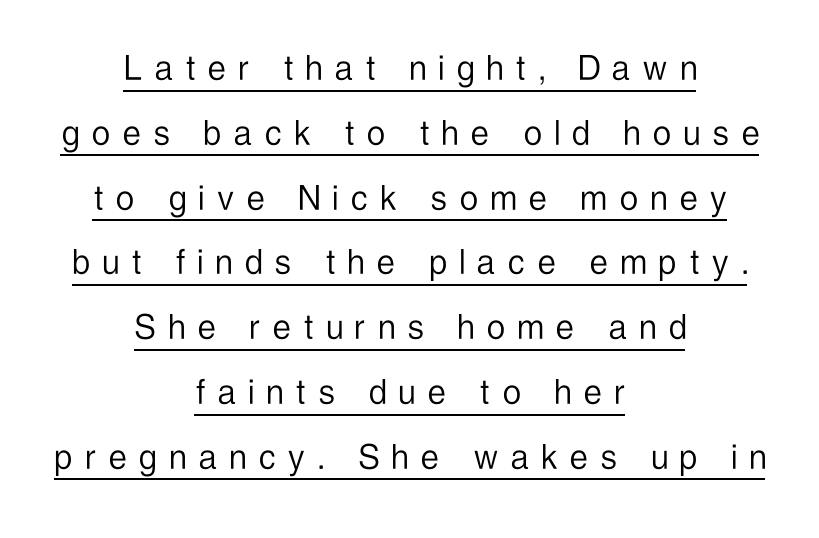
Q: Is the text bold? A: No.
Q: Is the text italic (slanted)? A: No, it is upright.
Q: Is the typeface a serif or a sans-serif typeface? A: Sans-serif.
Q: Is the text underlined? A: Yes.
Q: How is the paragraph aligned? A: Centered.
Q: Is the spacing between letters normal or unusually wide? A: Unusually wide.
Q: Is the spacing between lines tight, normal or loose? A: Normal.
Q: Width (condensed, normal, or wide)? A: Condensed.
Q: Stroke contrast? A: Low.
Q: x-height? A: Medium.
Q: Monospaced? A: No.
